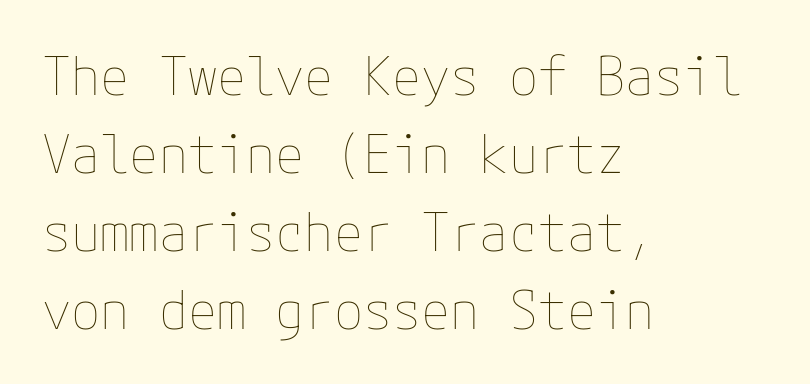
No letter is thick-stroked: the sample isn't bold. The passage shown stacks its lines at a standard gap. A clean baseline with only descenders dipping below it. No extra tracking has been applied to these lines. Unlike italic type, these characters show no tilt at all. Notice how the passage keeps a crisp vertical edge on the left only.
